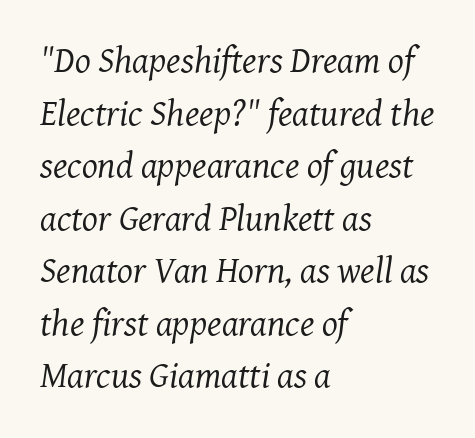
{"serif": "yes", "italic": "yes", "lean": "right", "slant_degrees": 7, "bold": "no", "weight": "regular", "width": "normal", "stroke_contrast": "medium", "x_height": "medium", "monospaced": "no", "underline": "no", "align": "left", "line_spacing": "normal", "line_spacing_ratio": 1.42, "letter_spacing": "normal", "letter_spacing_em": 0.0, "glyph_px": 37}
